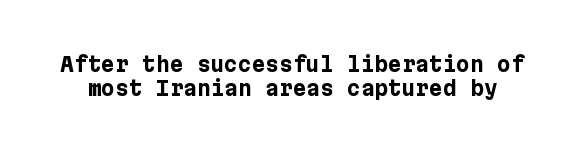
Q: Is the text bold? A: Yes.
Q: Is the text italic (slanted)? A: No, it is upright.
Q: Is the text underlined? A: No.
Q: Is the spacing between letters normal or unusually wide? A: Normal.
Q: Is the spacing between lines tight, normal or loose? A: Tight.
